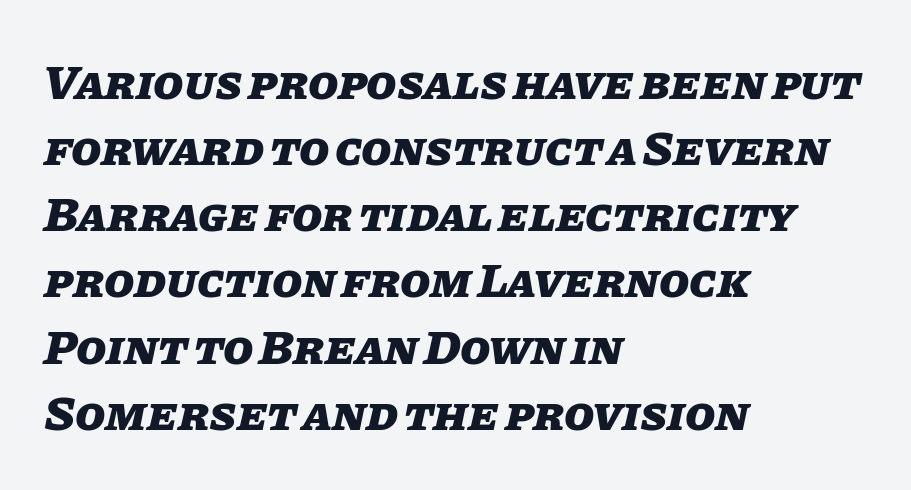
{"italic": "yes", "lean": "right", "slant_degrees": 11, "bold": "yes", "weight": "heavy", "width": "normal", "stroke_contrast": "low", "x_height": "large", "monospaced": "no", "underline": "no", "align": "left", "line_spacing": "normal", "line_spacing_ratio": 1.35, "letter_spacing": "normal", "letter_spacing_em": 0.0, "glyph_px": 49}
